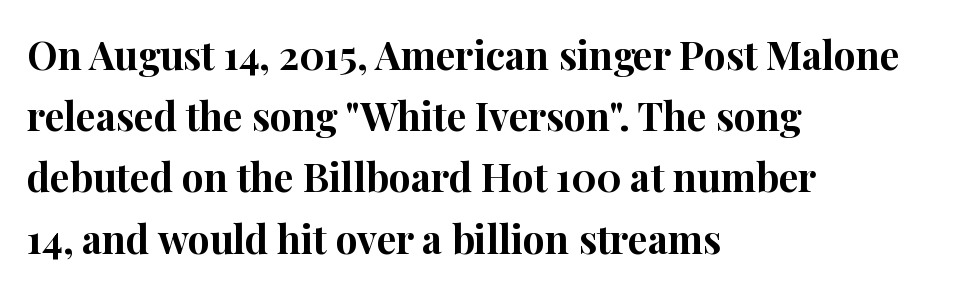
The image shows 39 px bold serif type, upright; set left-aligned, normal line spacing (1.57x), normal letter spacing, not underlined; high stroke contrast and a medium x-height.
